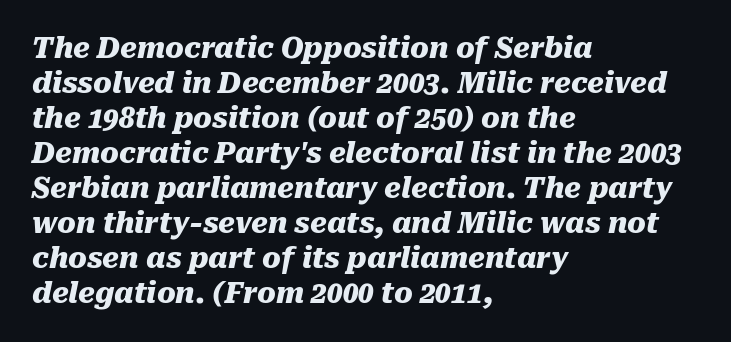
{"italic": "yes", "lean": "right", "slant_degrees": 10, "bold": "yes", "weight": "heavy", "width": "normal", "stroke_contrast": "medium", "x_height": "medium", "monospaced": "no", "underline": "no", "align": "left", "line_spacing": "normal", "line_spacing_ratio": 1.25, "letter_spacing": "normal", "letter_spacing_em": 0.0, "glyph_px": 28}
